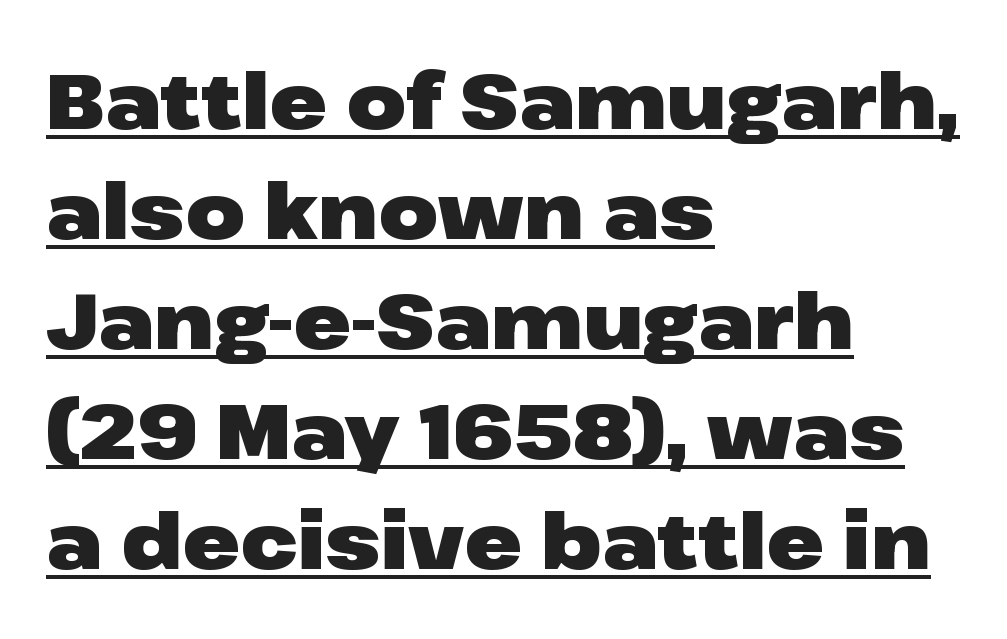
The image shows 77 px heavy, wide sans-serif type, upright; set left-aligned, normal line spacing (1.43x), normal letter spacing, underlined; low stroke contrast and a medium x-height.
